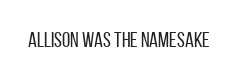
Q: Is the text bold? A: No.
Q: Is the text italic (slanted)? A: No, it is upright.
Q: Is the text underlined? A: No.
Q: Is the spacing between letters normal or unusually wide? A: Normal.
